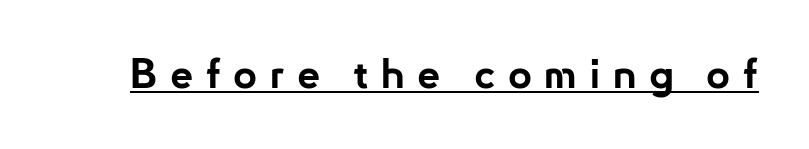
{"serif": "no", "italic": "no", "bold": "yes", "weight": "bold", "width": "normal", "stroke_contrast": "low", "x_height": "small", "monospaced": "no", "underline": "yes", "letter_spacing": "wide", "letter_spacing_em": 0.3, "glyph_px": 41}
